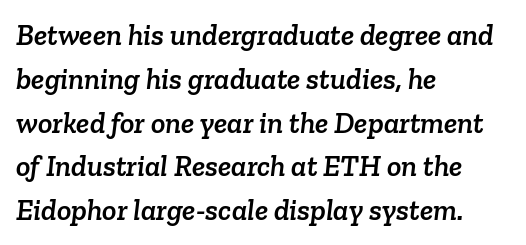
The image shows 30 px serif type; set left-aligned, normal line spacing (1.46x), normal letter spacing, not underlined; low stroke contrast and a medium x-height.
